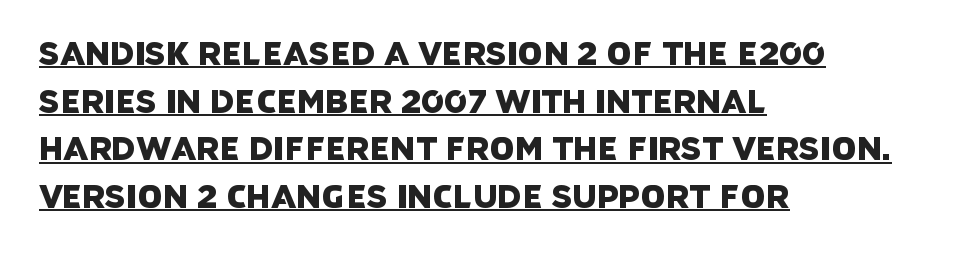
{"serif": "no", "width": "normal", "stroke_contrast": "low", "x_height": "large", "monospaced": "no", "underline": "yes", "align": "left", "line_spacing": "normal", "line_spacing_ratio": 1.49, "letter_spacing": "normal", "letter_spacing_em": 0.0, "glyph_px": 32}
